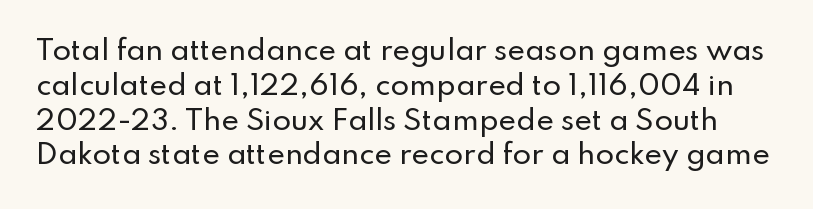
The image shows 27 px text type, upright; set normal line spacing (1.29x), normal letter spacing, not underlined.
